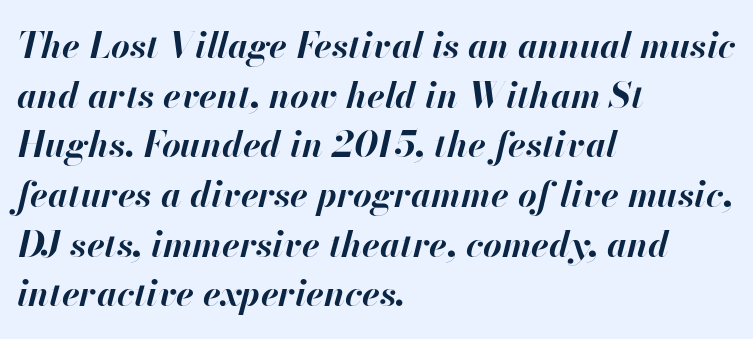
Here the designer chose a conventional face with non-uniform glyph widths. Short note: letters normally spaced. Interline gaps are of average width in this sample. If you drew a ruler down the left edge, every line would touch it.
